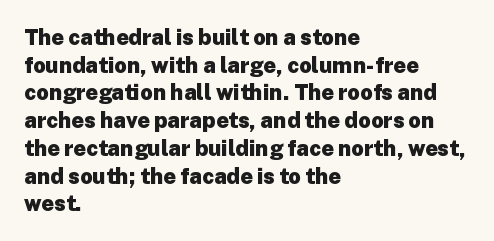
{"italic": "no", "bold": "yes", "underline": "no", "align": "left", "line_spacing": "normal", "line_spacing_ratio": 1.26, "letter_spacing": "normal", "letter_spacing_em": 0.0, "glyph_px": 22}
